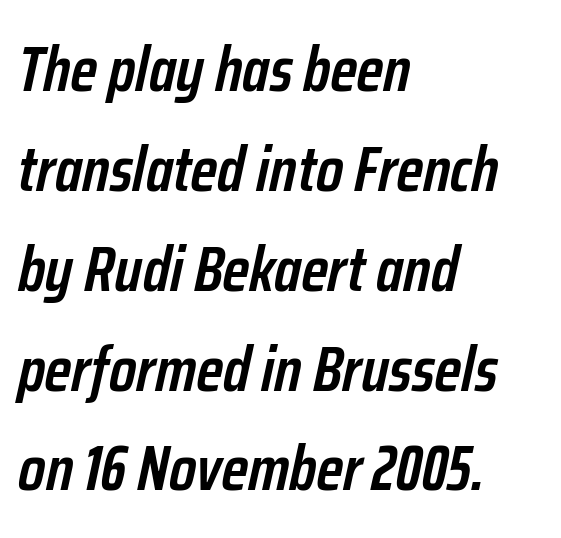
Q: Is the text bold? A: Semi-bold.
Q: Is the text italic (slanted)? A: Yes, it leans right by about 12 degrees.
Q: Is the text underlined? A: No.
Q: How is the paragraph aligned? A: Left-aligned.
Q: Is the spacing between letters normal or unusually wide? A: Normal.
Q: Is the spacing between lines tight, normal or loose? A: Normal.
Q: Width (condensed, normal, or wide)? A: Condensed.
Q: Stroke contrast? A: Low.
Q: x-height? A: Medium.
Q: Monospaced? A: No.
